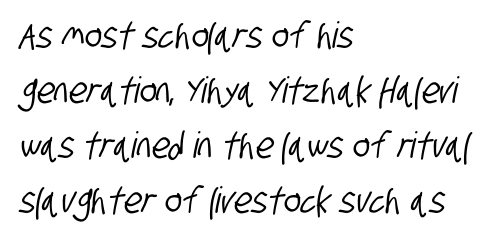
{"serif": "no", "width": "condensed", "stroke_contrast": "low", "x_height": "large", "monospaced": "no", "underline": "no", "align": "left", "line_spacing": "normal", "line_spacing_ratio": 1.53, "letter_spacing": "normal", "letter_spacing_em": 0.0, "glyph_px": 36}
